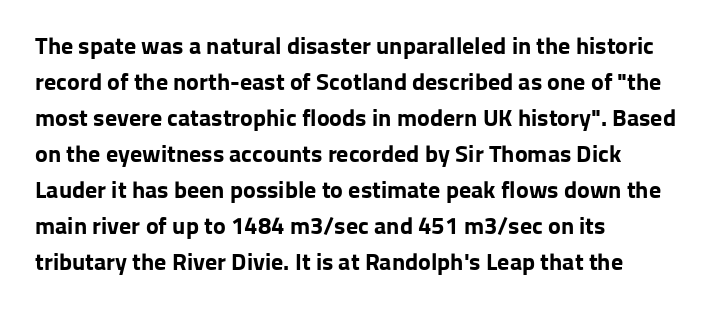
The image shows 24 px bold type, upright; set left-aligned, normal line spacing (1.5x), normal letter spacing, not underlined.
